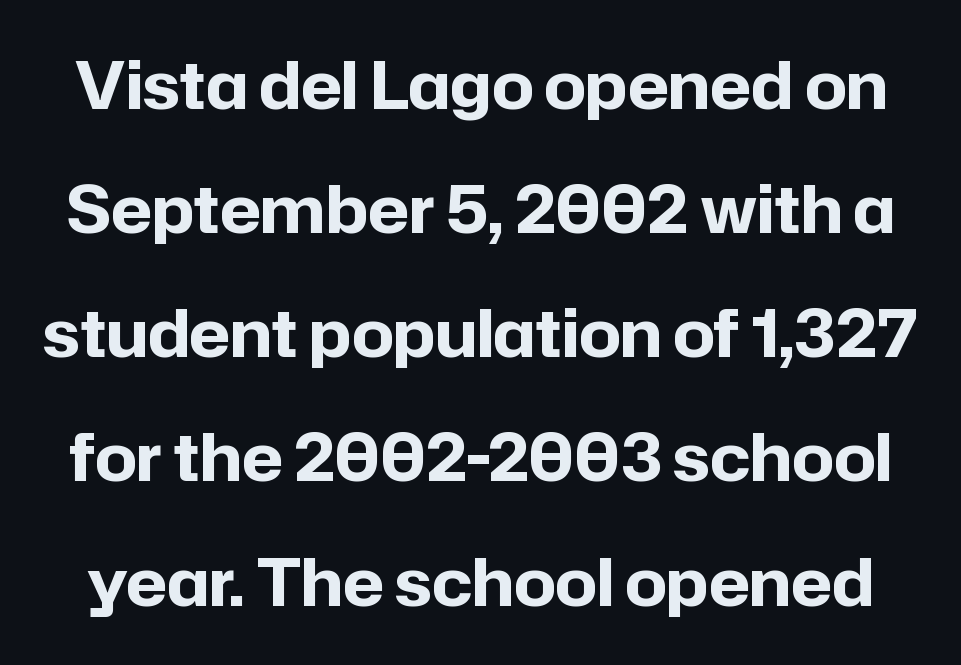
{"serif": "no", "italic": "no", "bold": "yes", "weight": "bold", "width": "normal", "stroke_contrast": "low", "x_height": "medium", "monospaced": "no", "underline": "no", "line_spacing": "loose", "line_spacing_ratio": 1.91, "letter_spacing": "normal", "letter_spacing_em": 0.0, "glyph_px": 65}
